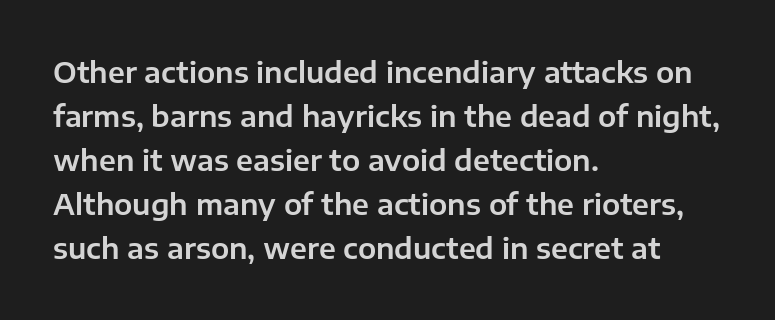
The image shows 29 px sans-serif type, upright; set left-aligned, normal line spacing (1.52x), normal letter spacing, not underlined; low stroke contrast and a medium x-height.
